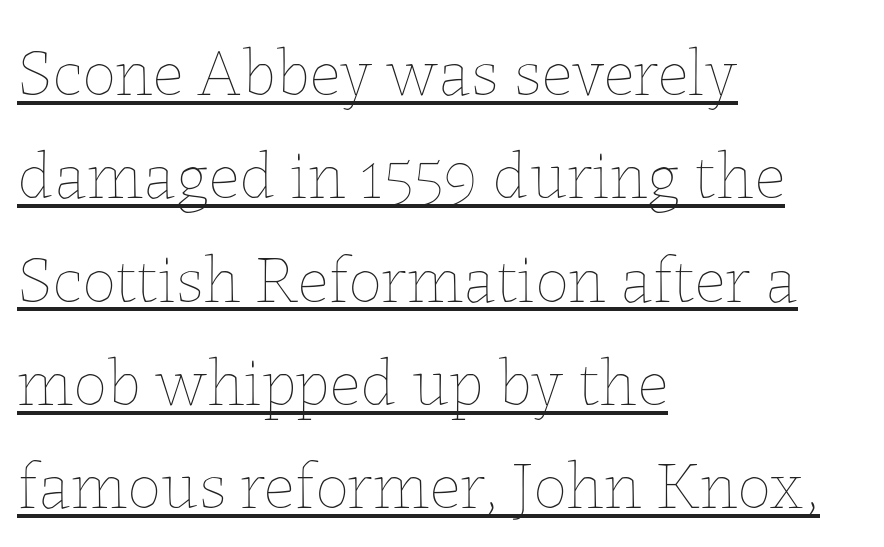
The image shows 68 px thin type, upright; set left-aligned, normal line spacing (1.52x), normal letter spacing, underlined; low stroke contrast and a medium x-height.
